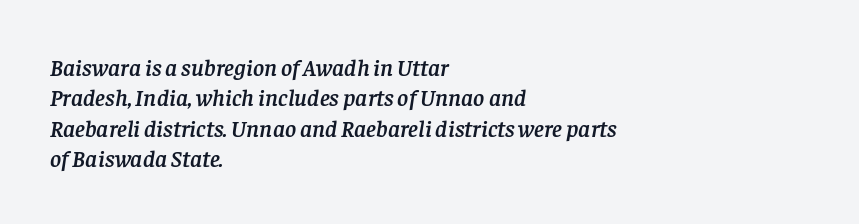
The image shows 24 px text type, italic (leaning right); set left-aligned, normal line spacing (1.27x), normal letter spacing, not underlined.
